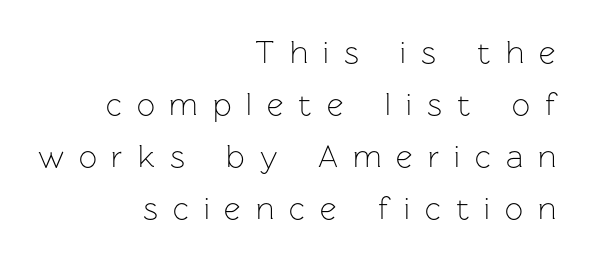
The image shows 32 px light sans-serif type, upright; set right-aligned, normal line spacing (1.62x), unusually wide letter spacing (+0.47 em), not underlined; low stroke contrast and a medium x-height.
